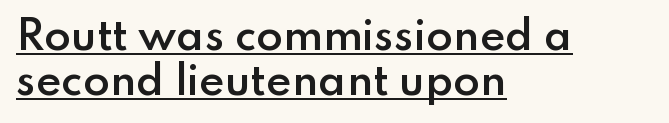
The image shows 39 px semibold sans-serif type, upright; set left-aligned, line spacing 1.16x, normal letter spacing, underlined; low stroke contrast and a small x-height.
